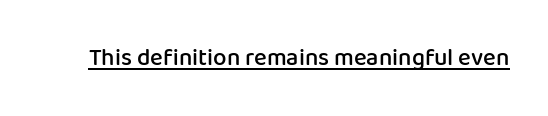
Designer's note — italics off, roman on. The horizontal fit of the characters is conventional and even. Is there an underline? Yes — a line sits under the letters. The characters look somewhat weighty, a semibold short of true bold.
